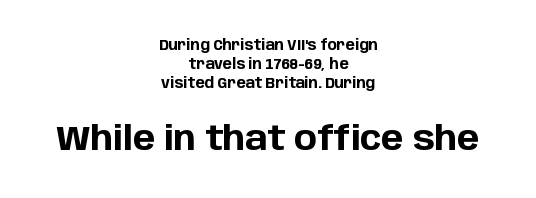
Ascenders rise straight up at ninety degrees. Thick stems and heavy bowls — unmistakably bold. Nothing sits at the stroke ends, so this counts as sans-serif. The strip under each line holds only bare page. Tracking value appears to be zero — textbook default spacing. The setting favours the middle, as headings and verse often do.
